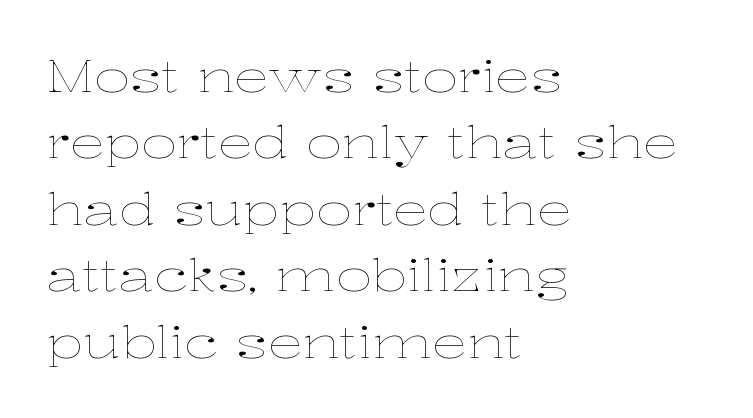
{"italic": "no", "bold": "no", "weight": "thin", "width": "wide", "stroke_contrast": "low", "x_height": "medium", "monospaced": "no", "underline": "no", "align": "left", "line_spacing": "normal", "line_spacing_ratio": 1.51, "letter_spacing": "normal", "letter_spacing_em": 0.0, "glyph_px": 44}
